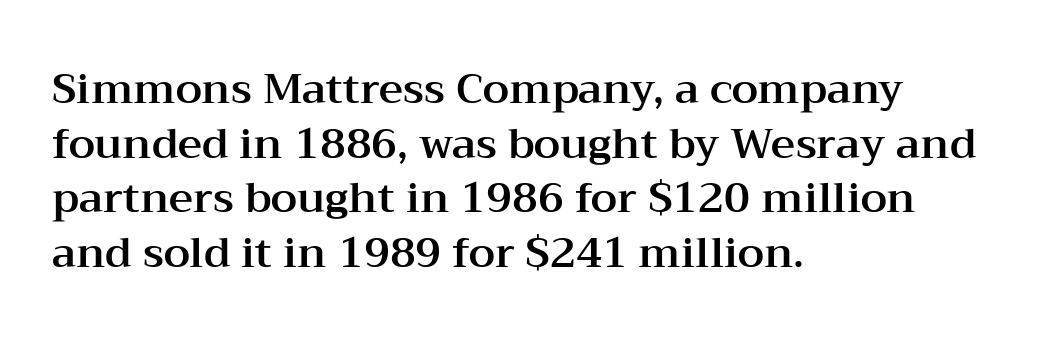
{"serif": "yes", "italic": "no", "width": "wide", "stroke_contrast": "medium", "x_height": "medium", "monospaced": "no", "underline": "no", "align": "left", "line_spacing": "normal", "line_spacing_ratio": 1.3, "letter_spacing": "normal", "letter_spacing_em": 0.0, "glyph_px": 42}
